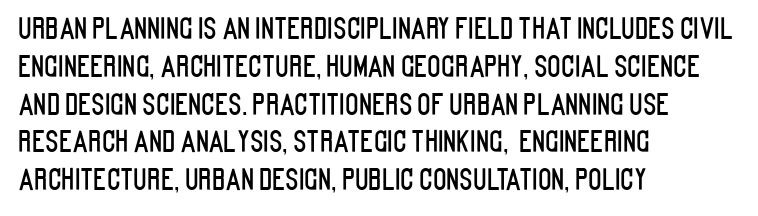
The image shows 28 px condensed sans-serif type, upright; set left-aligned, normal line spacing (1.35x), normal letter spacing, not underlined; low stroke contrast and a large x-height.
